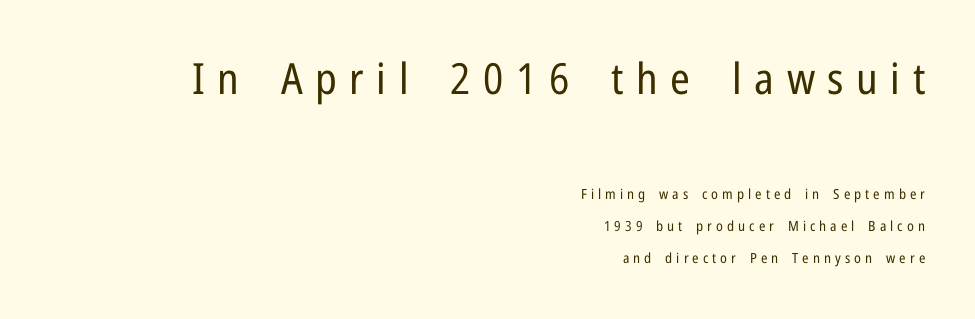
Every character sits straight up, as roman type does. Varying glyph widths throughout — classic text-font behaviour. Only glyphs here, with clear space below each row. Top chunk: large. Bottom chunk: small. Each stroke keeps to a modest, everyday thickness or less.
